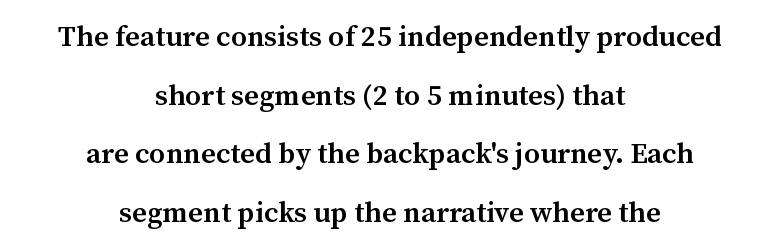
The image shows 29 px semibold serif type, upright; set centered, loose line spacing (2.02x), normal letter spacing, not underlined; medium stroke contrast and a medium x-height.
